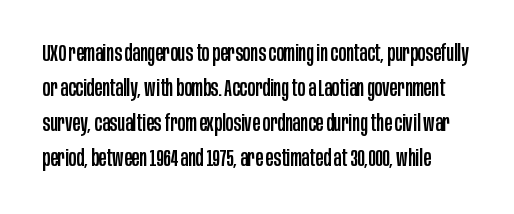
Q: Is the text italic (slanted)? A: No, it is upright.
Q: Is the text underlined? A: No.
Q: Is the spacing between letters normal or unusually wide? A: Normal.
Q: Is the spacing between lines tight, normal or loose? A: Normal.
